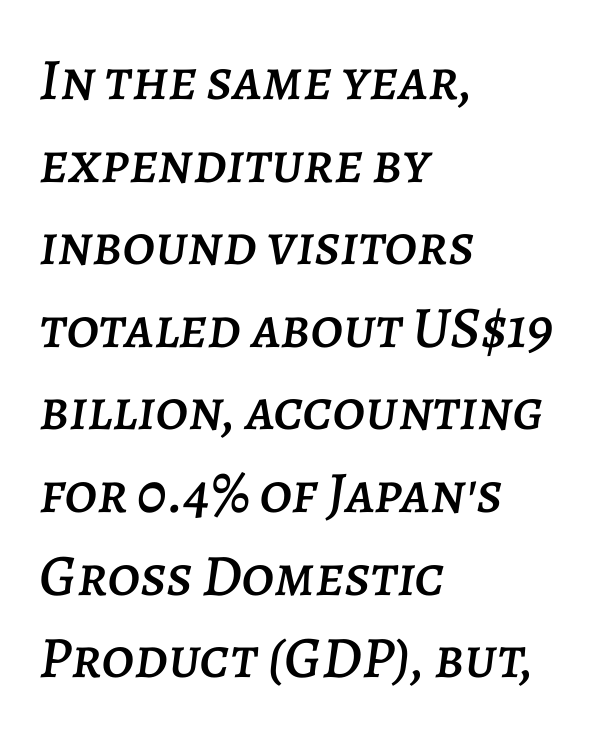
{"italic": "yes", "lean": "right", "slant_degrees": 7, "width": "normal", "stroke_contrast": "low", "x_height": "large", "monospaced": "no", "underline": "no", "align": "left", "line_spacing": "normal", "line_spacing_ratio": 1.4, "letter_spacing": "normal", "letter_spacing_em": 0.0, "glyph_px": 59}
